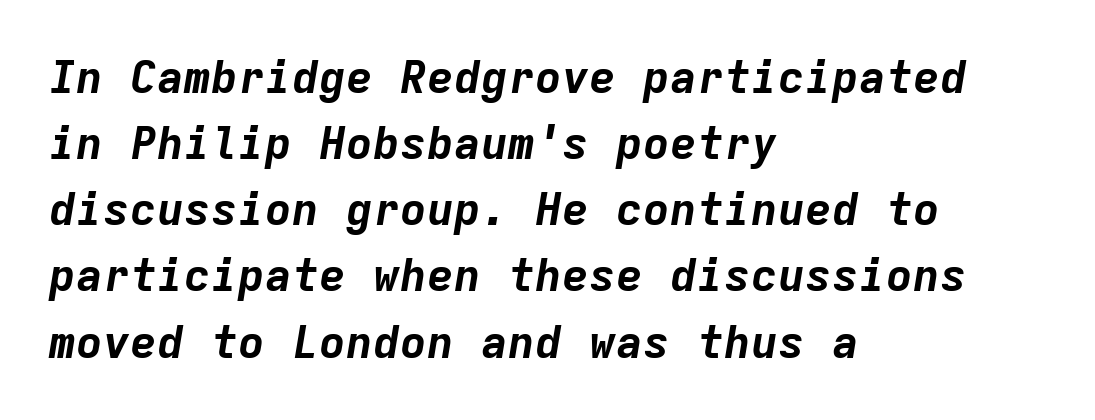
{"italic": "yes", "lean": "right", "slant_degrees": 9, "bold": "yes", "weight": "bold", "width": "normal", "stroke_contrast": "low", "x_height": "medium", "monospaced": "yes", "underline": "no", "align": "left", "line_spacing": "normal", "line_spacing_ratio": 1.47, "letter_spacing": "normal", "letter_spacing_em": 0.0, "glyph_px": 45}
